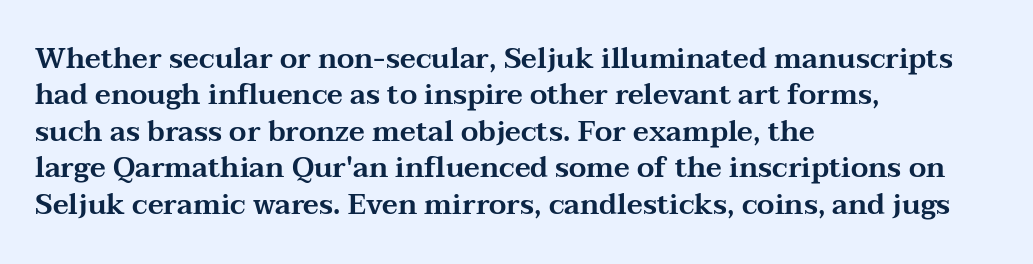
Visually the block forms a straight wall on the left and a jagged coastline on the right. When letters stand straight like this, we call the style roman or upright. There is no visible air inserted between adjacent glyphs. Do the characters align in a grid? No, the font is proportional. Classification — serif. Horizontal bands of white between lines are of average thickness.
